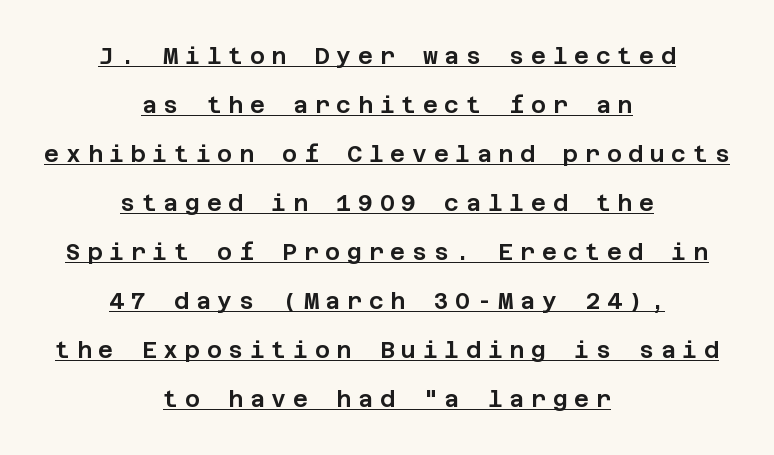
Honestly, the underline is the first thing you notice here. This sample uses expanded letter spacing, leaving extra air between glyphs. Ordinary non-slanted type is in use. Loosely led — the rows are spread out. The text block is weighted toward neither margin, spreading evenly from the middle.
